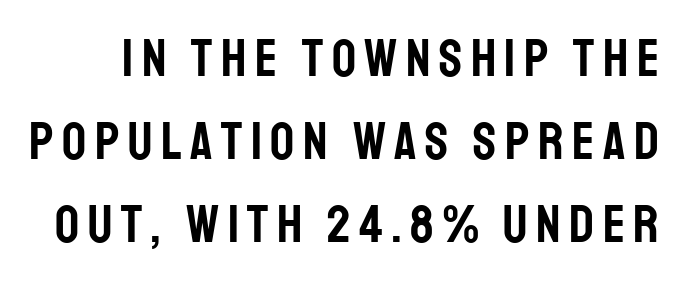
Does the type have serifs? No, each stem ends abruptly. The area under the type is left untouched. Posture: straight, roman, zero tilt. Here the designer chose a conventional face with non-uniform glyph widths. Line spacing here is normal.
